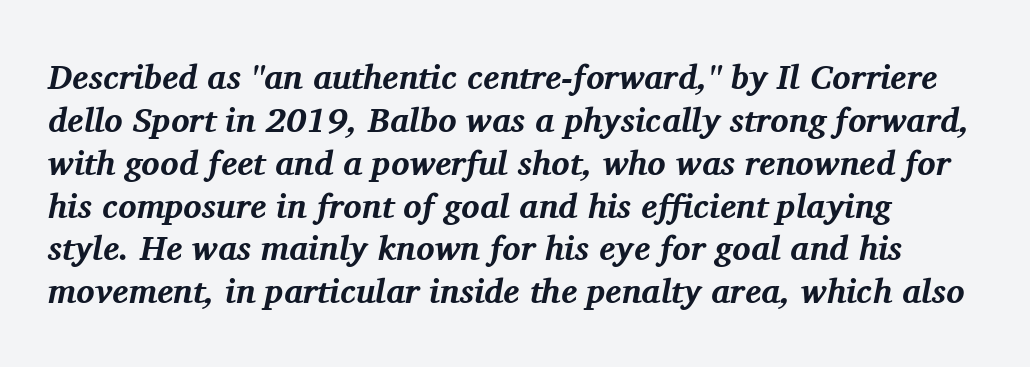
The image shows 34 px bold serif type, italic (leaning right); set normal line spacing (1.26x), normal letter spacing, not underlined; medium stroke contrast and a medium x-height.
